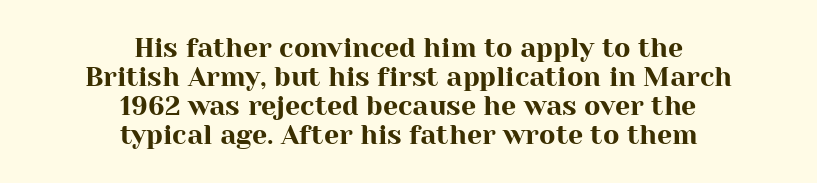
Q: Is the text italic (slanted)? A: No, it is upright.
Q: Is the text underlined? A: No.
Q: How is the paragraph aligned? A: Centered.
Q: Is the spacing between letters normal or unusually wide? A: Normal.
Q: Is the spacing between lines tight, normal or loose? A: Tight.
